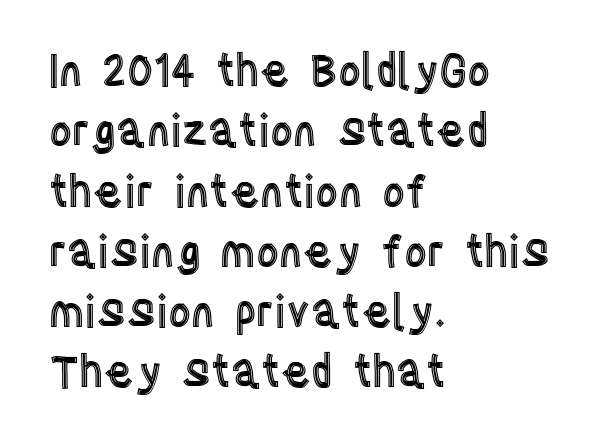
Q: Is the text italic (slanted)? A: No, it is upright.
Q: Is the text underlined? A: No.
Q: How is the paragraph aligned? A: Left-aligned.
Q: Is the spacing between letters normal or unusually wide? A: Normal.
Q: Is the spacing between lines tight, normal or loose? A: Normal.
Q: Width (condensed, normal, or wide)? A: Condensed.
Q: x-height? A: Large.
Q: Monospaced? A: No.
